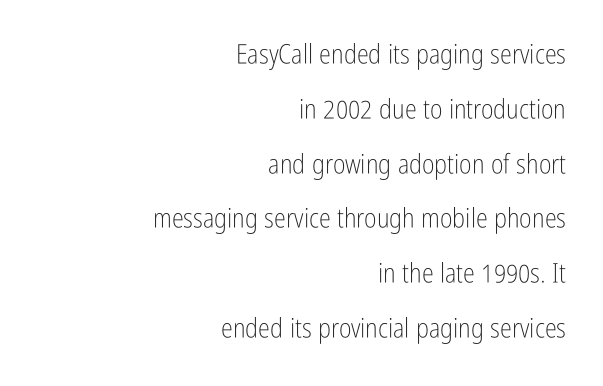
The ragged edge is on the left, which tells us the setting is flush right. Designer's note — italics off, roman on. Notice the wide empty band between every row — that's loose leading. Summary of weight: not heavy and not bold. The letters sit at their default tracking, neither squeezed nor spread. Descenders hang freely into open space.
